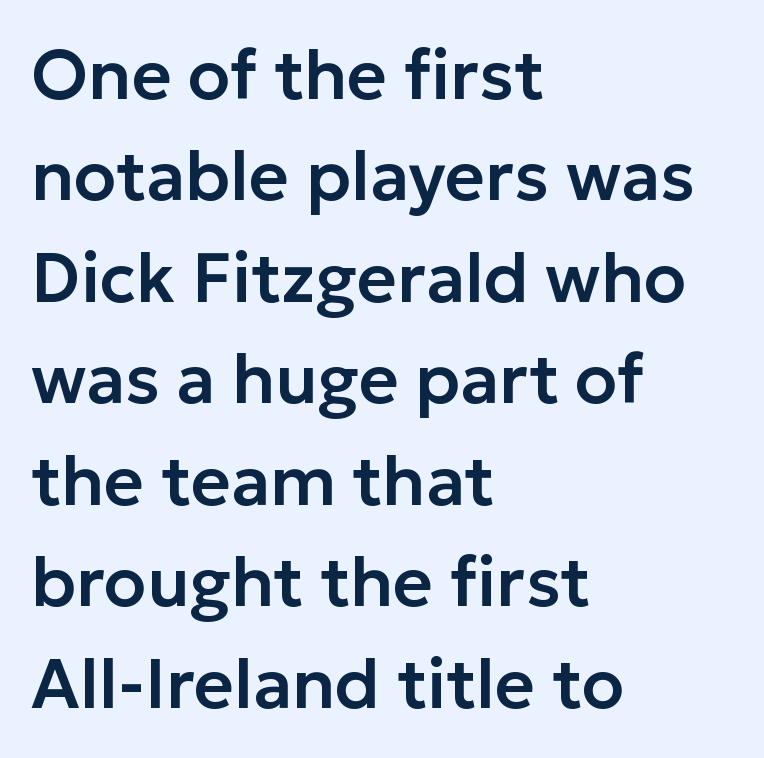
The image shows 69 px sans-serif type, upright; set left-aligned, normal line spacing (1.47x), normal letter spacing, not underlined; low stroke contrast and a medium x-height.
